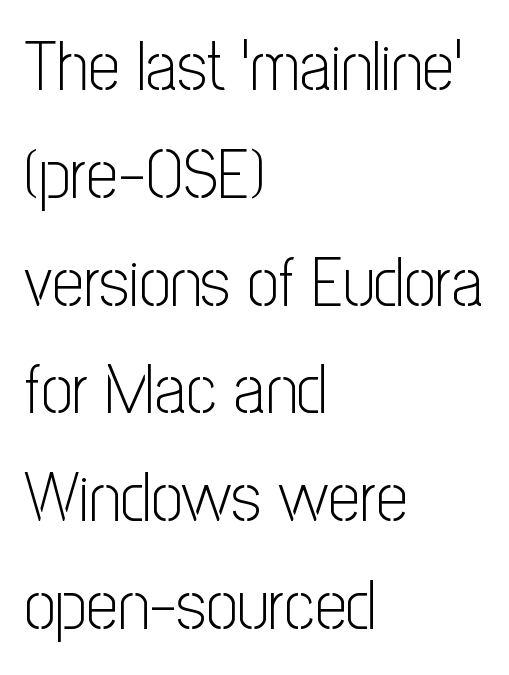
Serif or sans? Sans — the stroke terminals are bare. The face looks like a standard text weight, possibly lighter. The compositor pushed each line to the left boundary. Varying glyph widths throughout — classic text-font behaviour. The baseline area is clear.
